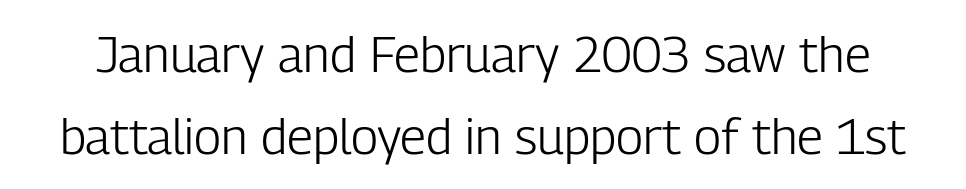
Q: Is the text bold? A: No.
Q: Is the text italic (slanted)? A: No, it is upright.
Q: Is the typeface a serif or a sans-serif typeface? A: Sans-serif.
Q: Is the text underlined? A: No.
Q: Is the spacing between letters normal or unusually wide? A: Normal.
Q: Is the spacing between lines tight, normal or loose? A: Normal.
Q: Width (condensed, normal, or wide)? A: Condensed.
Q: Stroke contrast? A: Low.
Q: x-height? A: Medium.
Q: Monospaced? A: No.
